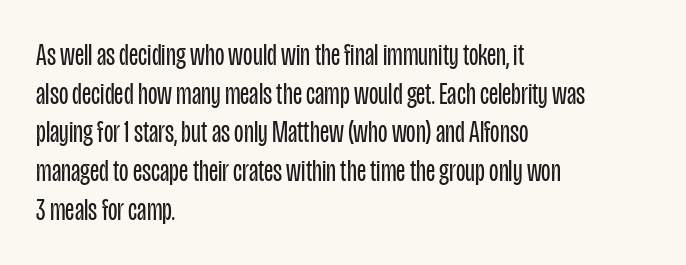
The image shows 31 px regular-weight, condensed sans-serif type, upright; set left-aligned, normal line spacing (1.25x), normal letter spacing, not underlined; low stroke contrast and a large x-height.
